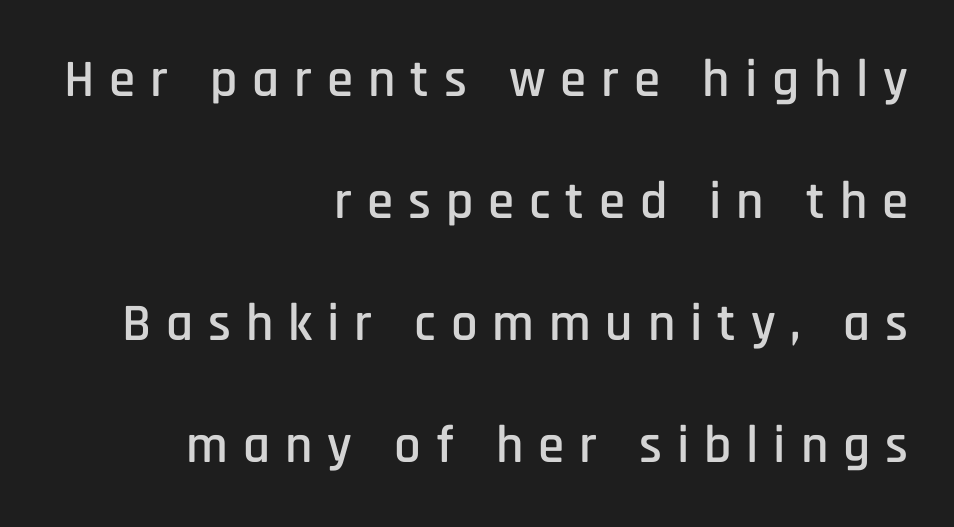
The image shows 53 px condensed sans-serif type, upright; set right-aligned, loose line spacing (2.3x), unusually wide letter spacing (+0.28 em), not underlined; low stroke contrast and a large x-height.
